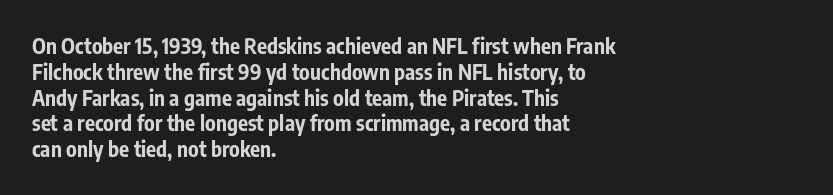
Q: Is the text bold? A: Yes.
Q: Is the text italic (slanted)? A: No, it is upright.
Q: Is the text underlined? A: No.
Q: How is the paragraph aligned? A: Left-aligned.
Q: Is the spacing between letters normal or unusually wide? A: Normal.
